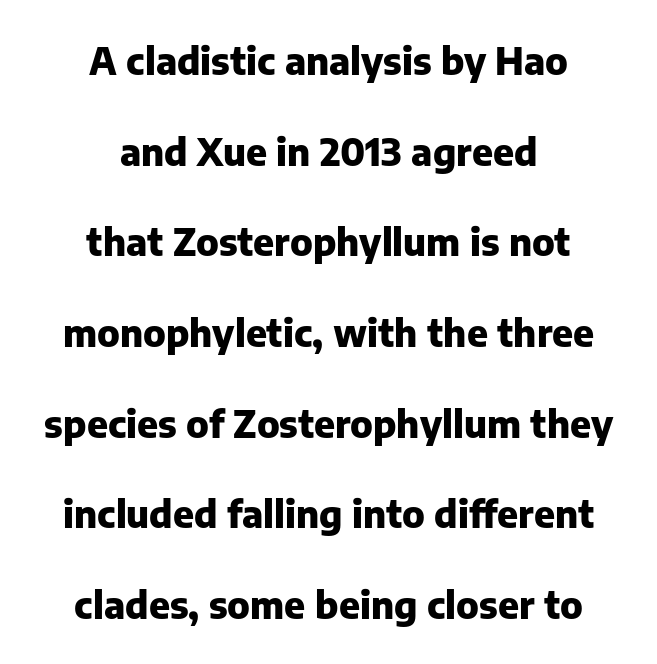
Q: Is the text bold? A: Yes.
Q: Is the text italic (slanted)? A: No, it is upright.
Q: Is the typeface a serif or a sans-serif typeface? A: Sans-serif.
Q: Is the text underlined? A: No.
Q: How is the paragraph aligned? A: Centered.
Q: Is the spacing between letters normal or unusually wide? A: Normal.
Q: Is the spacing between lines tight, normal or loose? A: Loose.
Q: Width (condensed, normal, or wide)? A: Normal.
Q: Stroke contrast? A: Low.
Q: x-height? A: Medium.
Q: Monospaced? A: No.
